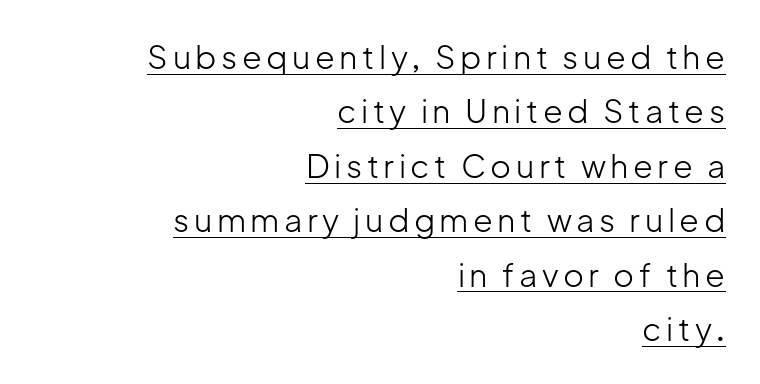
{"serif": "no", "italic": "no", "bold": "no", "weight": "light", "width": "normal", "stroke_contrast": "low", "x_height": "medium", "monospaced": "no", "underline": "yes", "align": "right", "line_spacing": "normal", "line_spacing_ratio": 1.7, "glyph_px": 32}
